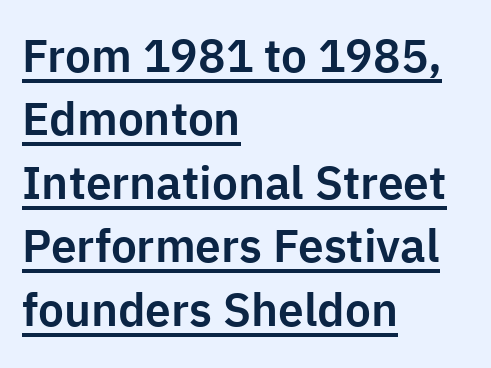
{"serif": "no", "italic": "no", "width": "normal", "stroke_contrast": "low", "x_height": "medium", "monospaced": "no", "underline": "yes", "align": "left", "line_spacing": "normal", "line_spacing_ratio": 1.38, "letter_spacing": "normal", "letter_spacing_em": 0.0, "glyph_px": 46}
